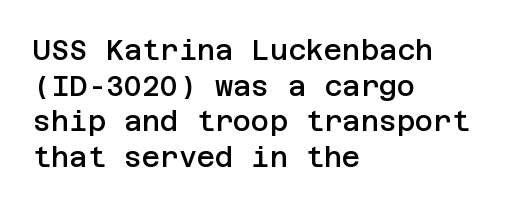
{"serif": "no", "italic": "no", "bold": "semi", "weight": "semibold", "width": "normal", "stroke_contrast": "low", "x_height": "large", "underline": "no", "align": "left", "line_spacing": "normal", "line_spacing_ratio": 1.27, "letter_spacing": "normal", "letter_spacing_em": 0.0, "glyph_px": 28}
